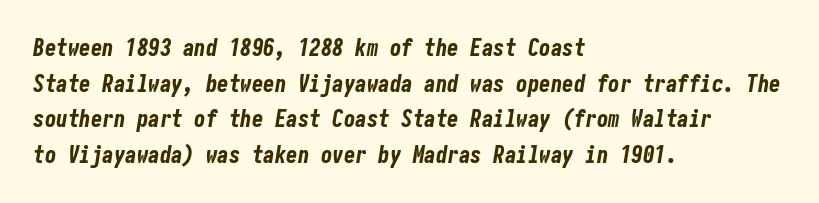
The image shows 23 px bold type, italic (leaning right); set left-aligned, normal line spacing (1.55x), normal letter spacing, not underlined.
